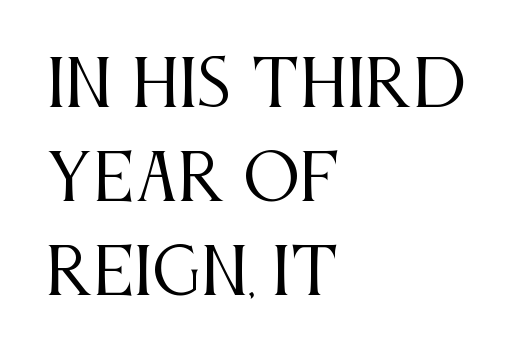
Q: Is the text bold? A: No.
Q: Is the text italic (slanted)? A: No, it is upright.
Q: Is the typeface a serif or a sans-serif typeface? A: Serif.
Q: Is the text underlined? A: No.
Q: How is the paragraph aligned? A: Left-aligned.
Q: Is the spacing between letters normal or unusually wide? A: Normal.
Q: Is the spacing between lines tight, normal or loose? A: Normal.
Q: Width (condensed, normal, or wide)? A: Condensed.
Q: Stroke contrast? A: Medium.
Q: x-height? A: Large.
Q: Monospaced? A: No.
